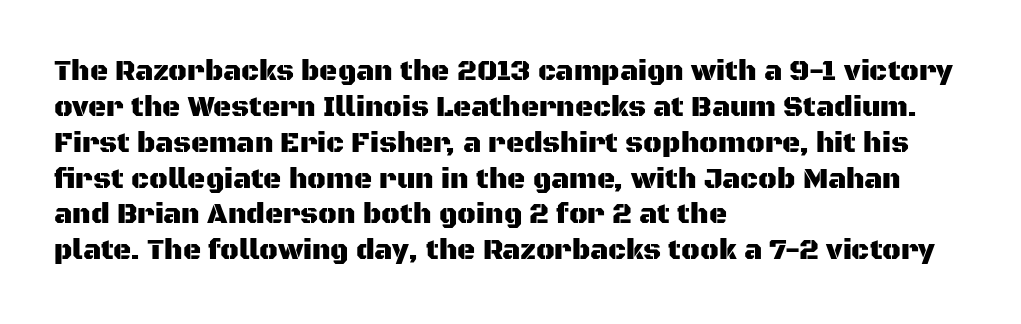
The image shows 28 px sans-serif type, upright; set left-aligned, normal line spacing (1.28x), normal letter spacing, not underlined; medium stroke contrast and a large x-height.
